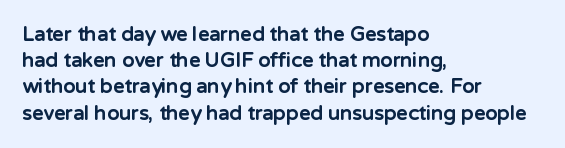
{"italic": "no", "bold": "yes", "underline": "no", "align": "left", "line_spacing": "normal", "line_spacing_ratio": 1.31, "letter_spacing": "normal", "letter_spacing_em": 0.0, "glyph_px": 20}
